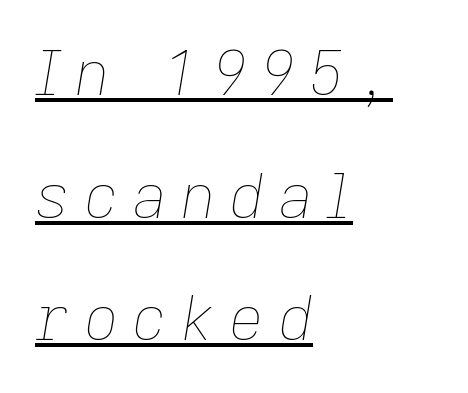
The image shows 61 px thin type, italic (leaning right); set left-aligned, loose line spacing (2.01x), unusually wide letter spacing (+0.22 em), underlined; low stroke contrast and a medium x-height.
